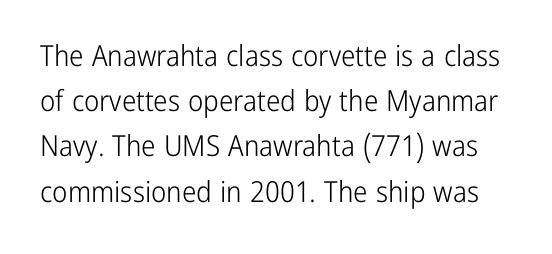
The image shows 29 px light, condensed sans-serif type, upright; set normal line spacing (1.56x), normal letter spacing, not underlined; low stroke contrast and a medium x-height.
